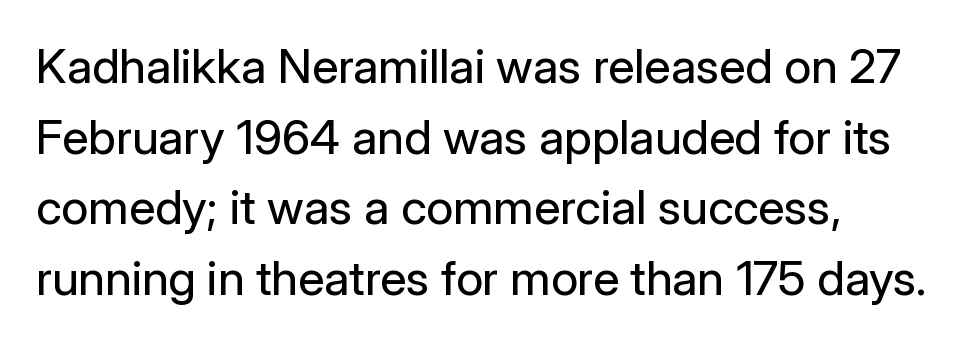
{"serif": "no", "italic": "no", "bold": "no", "weight": "regular", "width": "normal", "stroke_contrast": "low", "x_height": "medium", "monospaced": "no", "underline": "no", "align": "left", "line_spacing": "normal", "line_spacing_ratio": 1.47, "letter_spacing": "normal", "letter_spacing_em": 0.0, "glyph_px": 48}
